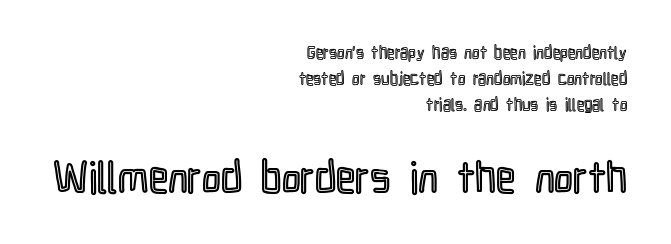
{"italic": "no", "width": "condensed", "x_height": "medium", "monospaced": "no", "underline": "no", "align": "right", "line_spacing": "normal", "line_spacing_ratio": 1.52, "letter_spacing": "normal", "letter_spacing_em": 0.0, "larger_block": "second", "size_ratio": 2.53, "glyph_px": 43}
